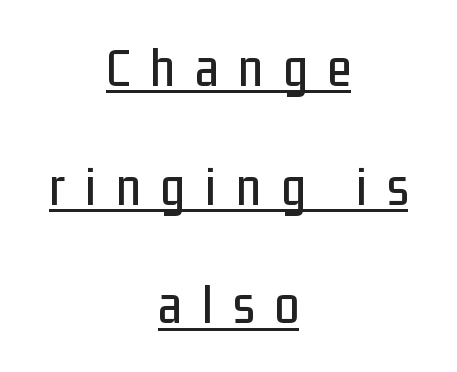
The image shows 56 px condensed sans-serif type, upright; set centered, loose line spacing (2.12x), unusually wide letter spacing (+0.35 em), underlined; low stroke contrast and a medium x-height.
